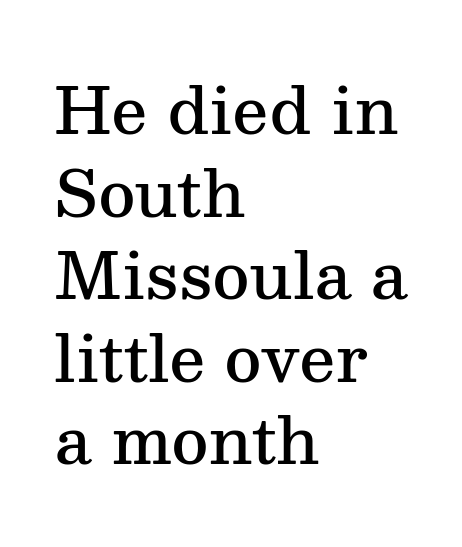
The image shows 64 px semibold serif type, upright; set left-aligned, normal line spacing (1.29x), normal letter spacing, not underlined; medium stroke contrast and a medium x-height.
